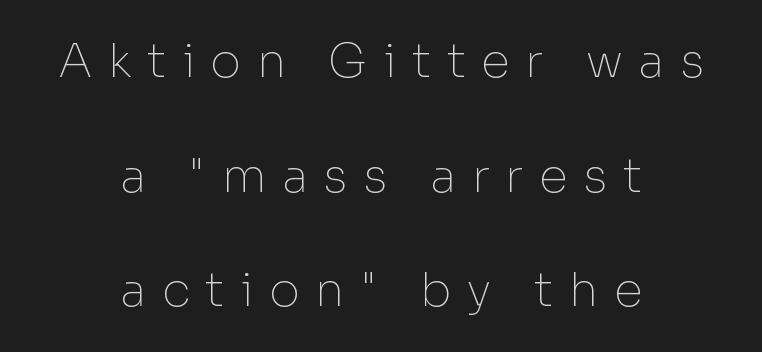
Each letter's strokes conclude bluntly, with no projecting serifs. A centered setting, common on invitations and titles, is used for this passage. This rendering features lettering with no underline. The cut favours lightness, reaching ordinary text weight at its darkest.
